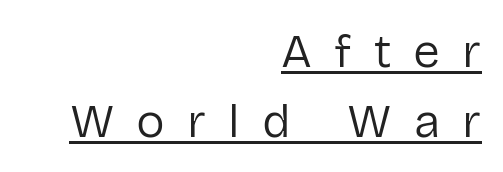
{"serif": "no", "italic": "no", "bold": "no", "weight": "regular", "width": "normal", "stroke_contrast": "low", "x_height": "medium", "monospaced": "no", "underline": "yes", "align": "right", "line_spacing": "normal", "line_spacing_ratio": 1.45, "letter_spacing": "wide", "letter_spacing_em": 0.46, "glyph_px": 48}
